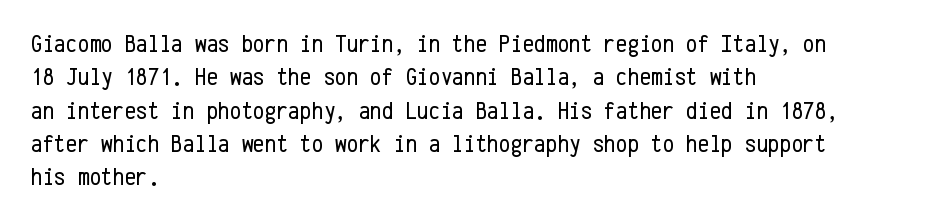
Q: Is the text bold? A: No.
Q: Is the text italic (slanted)? A: No, it is upright.
Q: Is the text underlined? A: No.
Q: How is the paragraph aligned? A: Left-aligned.
Q: Is the spacing between letters normal or unusually wide? A: Normal.
Q: Is the spacing between lines tight, normal or loose? A: Normal.
